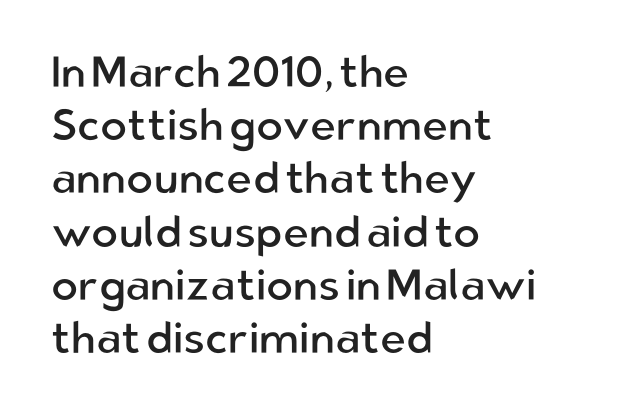
The image shows 44 px regular-weight sans-serif type, upright; set left-aligned, line spacing 1.21x, normal letter spacing, not underlined; low stroke contrast and a medium x-height.
